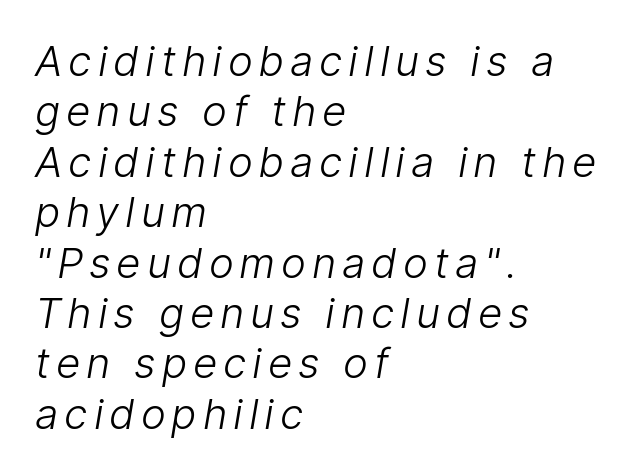
The image shows 42 px light sans-serif type; set left-aligned, line spacing 1.2x, not underlined; low stroke contrast and a medium x-height.
